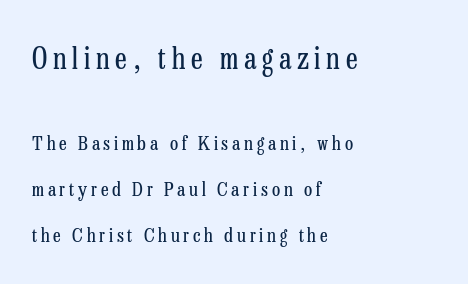
The paragraph has a hard left edge and a soft right edge. Each letter keeps its own natural width here, so spacing adapts to shape. You can tell it's not italic because the verticals are truly vertical. On a weight scale, this lands at 450 or below. Top chunk: large. Bottom chunk: small.
